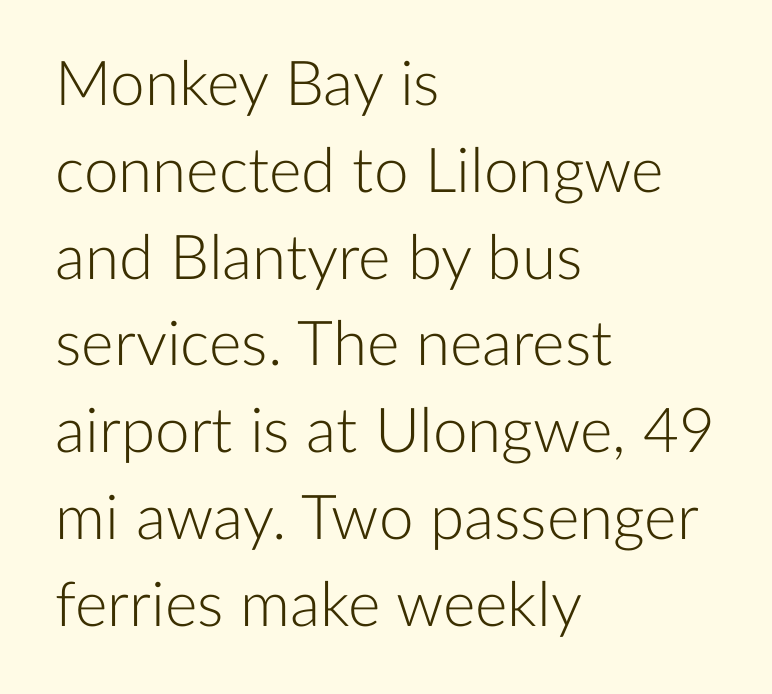
The image shows 62 px light sans-serif type, upright; set left-aligned, normal line spacing (1.4x), normal letter spacing, not underlined; low stroke contrast and a medium x-height.
